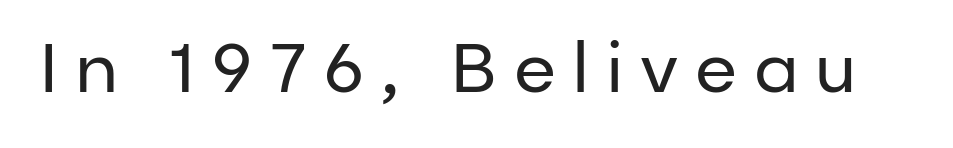
The image shows 69 px regular-weight sans-serif type, upright; set unusually wide letter spacing (+0.24 em), not underlined; low stroke contrast and a medium x-height.
